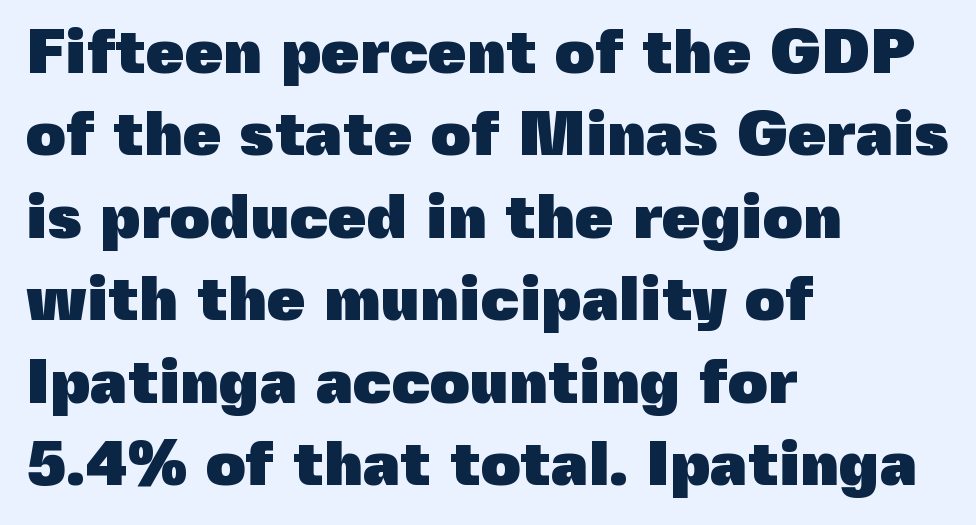
The glyphs in this specimen are sans serif. Chunky letters — that's bold for sure. Where is the straight margin? On the left. Words float on clear page, feet unadorned. Varying glyph widths throughout — classic text-font behaviour. Compared with typical paragraphs, the rows here are spaced about the same.
